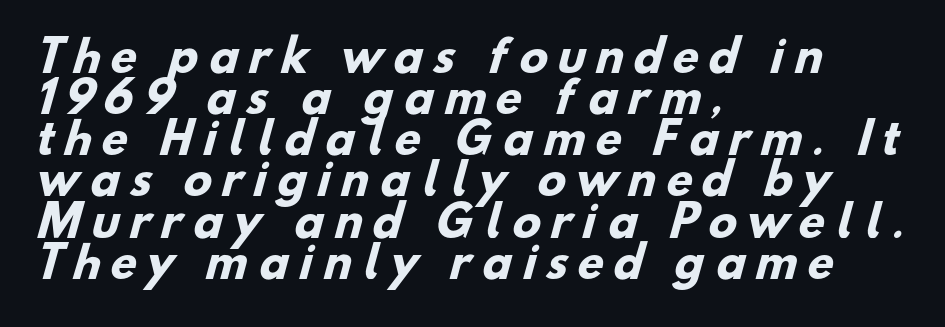
{"serif": "no", "bold": "yes", "weight": "heavy", "width": "normal", "stroke_contrast": "low", "x_height": "small", "monospaced": "no", "underline": "no", "align": "left", "line_spacing": "tight", "line_spacing_ratio": 0.98, "letter_spacing": "wide", "letter_spacing_em": 0.25, "glyph_px": 42}
